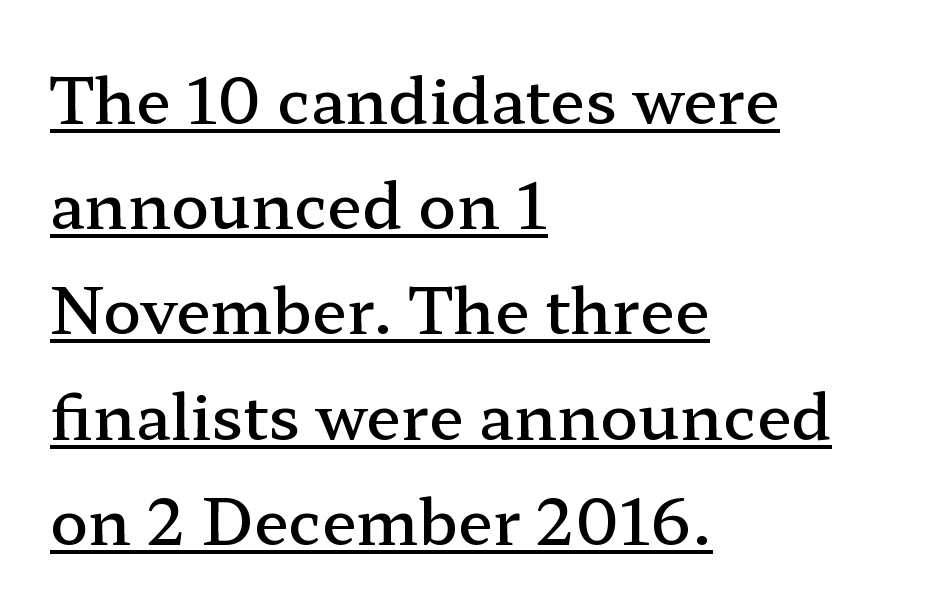
{"serif": "yes", "italic": "no", "bold": "semi", "weight": "semibold", "width": "wide", "stroke_contrast": "low", "x_height": "medium", "monospaced": "no", "underline": "yes", "align": "left", "line_spacing": "normal", "line_spacing_ratio": 1.67, "letter_spacing": "normal", "letter_spacing_em": 0.0, "glyph_px": 63}
